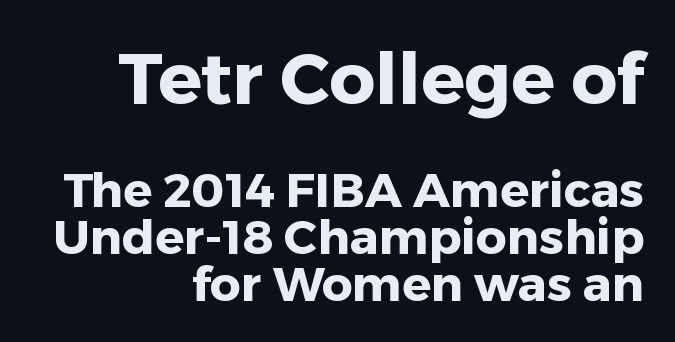
Ordinary non-slanted type is in use. This sample is right-justified, so line beginnings fall wherever the words allow. The face used here is proportionally spaced, like ordinary book or web type. The rendering shrinks the type as you move from the upper chunk to the lower. Here the glyphs are tracked normally, forming tight word shapes.
